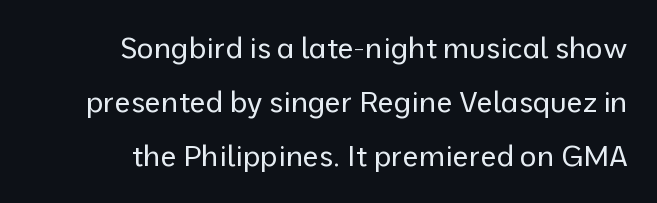
The image shows 29 px regular-weight sans-serif type, upright; set right-aligned, line spacing 1.86x, normal letter spacing, not underlined; low stroke contrast and a medium x-height.
